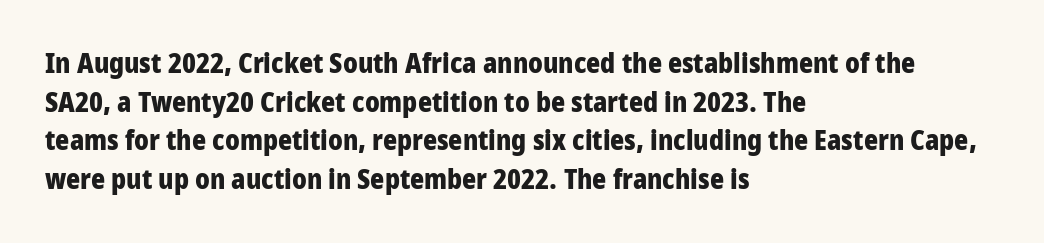
{"italic": "no", "bold": "yes", "underline": "no", "align": "left", "line_spacing": "normal", "line_spacing_ratio": 1.43, "letter_spacing": "normal", "letter_spacing_em": 0.0, "glyph_px": 27}
